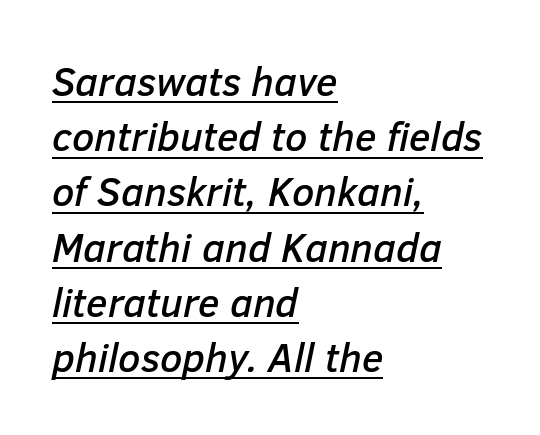
The image shows 40 px text type, italic (leaning right); set left-aligned, normal line spacing (1.38x), normal letter spacing, underlined; low stroke contrast and a medium x-height.
